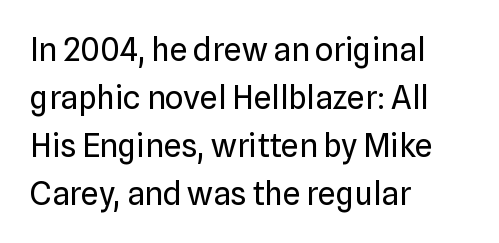
The image shows 32 px regular-weight sans-serif type, upright; set left-aligned, normal line spacing (1.5x), normal letter spacing, not underlined; low stroke contrast and a medium x-height.
